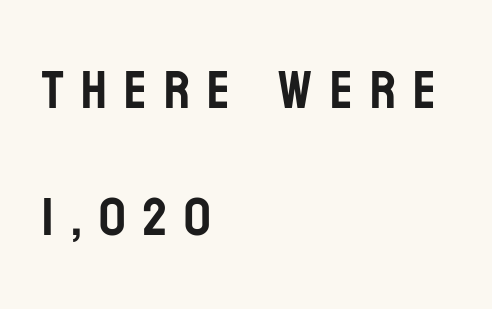
A clean baseline with only descenders dipping below it. In terms of posture, this sample is upright. These lines are rendered in a variable-pitch font. Whoever set this chose breathing room over compactness in the vertical rhythm. This rendering widens character spacing well past its baseline value.
